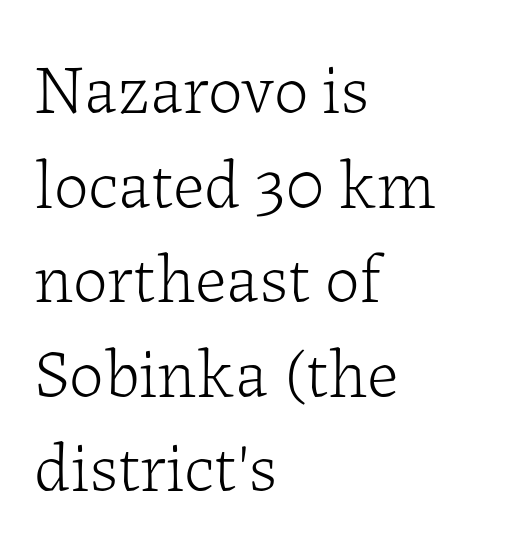
Q: Is the text bold? A: No.
Q: Is the text italic (slanted)? A: No, it is upright.
Q: Is the typeface a serif or a sans-serif typeface? A: Serif.
Q: Is the text underlined? A: No.
Q: How is the paragraph aligned? A: Left-aligned.
Q: Is the spacing between letters normal or unusually wide? A: Normal.
Q: Is the spacing between lines tight, normal or loose? A: Normal.
Q: Width (condensed, normal, or wide)? A: Normal.
Q: Stroke contrast? A: Low.
Q: x-height? A: Medium.
Q: Monospaced? A: No.
